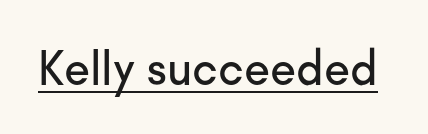
These characters rest on top of a visible drawn line. Typographically, this falls in the sans-serif category. The line texture is even and compact thanks to regular tracking. Note the varied advance widths — an 'i' is clearly narrower than an 'm'. No italicization has been applied; the sample stays upright.
